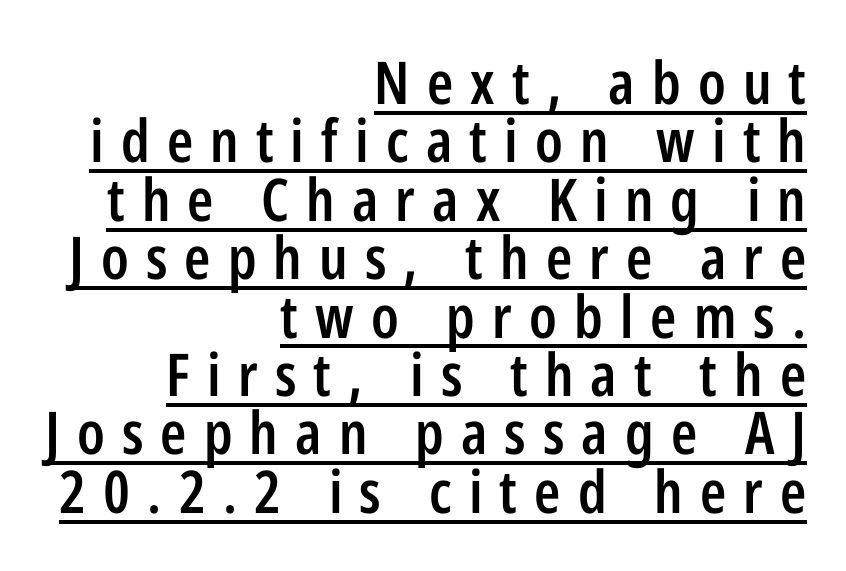
{"serif": "no", "italic": "no", "bold": "semi", "weight": "semibold", "width": "condensed", "stroke_contrast": "low", "x_height": "medium", "monospaced": "no", "underline": "yes", "align": "right", "line_spacing": "tight", "line_spacing_ratio": 0.99, "letter_spacing": "wide", "letter_spacing_em": 0.29, "glyph_px": 59}
